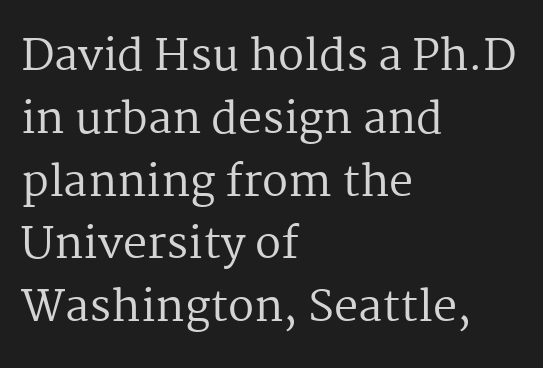
Letters rest on an invisible, unmarked baseline. The characters are drawn with everyday or finer stroke widths. Letterform terminals end in serifs throughout the passage. The rendering uses a moderate line-height, typical for paragraphs. The passage shown has conventional tracking throughout.
